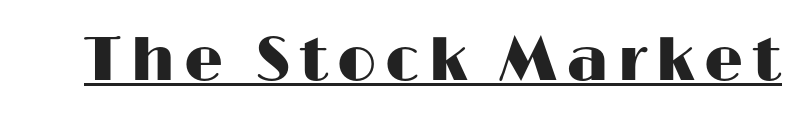
The image shows 62 px wide sans-serif type, upright; set underlined; high stroke contrast and a medium x-height.
